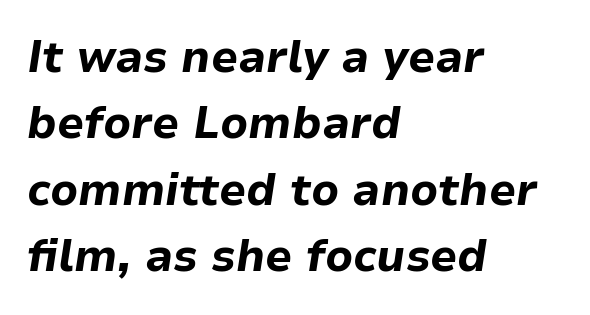
Q: Is the text bold? A: Yes.
Q: Is the text italic (slanted)? A: Yes, it leans right by about 9 degrees.
Q: Is the text underlined? A: No.
Q: How is the paragraph aligned? A: Left-aligned.
Q: Is the spacing between letters normal or unusually wide? A: Normal.
Q: Is the spacing between lines tight, normal or loose? A: Normal.
Q: Width (condensed, normal, or wide)? A: Normal.
Q: Stroke contrast? A: Low.
Q: x-height? A: Medium.
Q: Monospaced? A: No.
